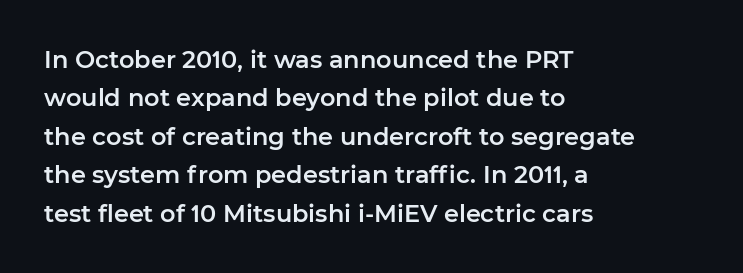
Q: Is the text italic (slanted)? A: No, it is upright.
Q: Is the text underlined? A: No.
Q: How is the paragraph aligned? A: Left-aligned.
Q: Is the spacing between letters normal or unusually wide? A: Normal.
Q: Is the spacing between lines tight, normal or loose? A: Normal.
